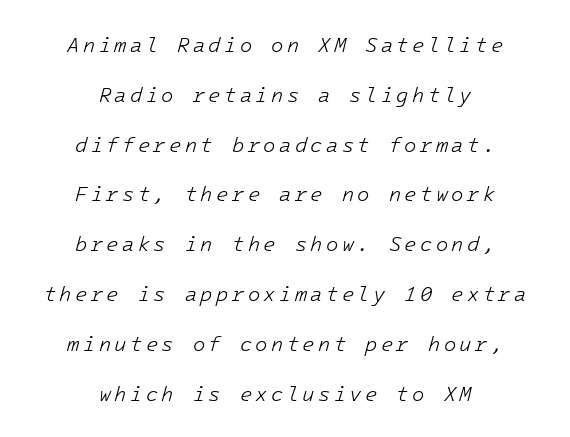
Both edges are ragged and mirror each other, which tells us the setting is centered. A clean baseline with only descenders dipping below it. Rows of type keep a wide berth in the vertical direction. Caption: face not bold, strokes unweighted.
